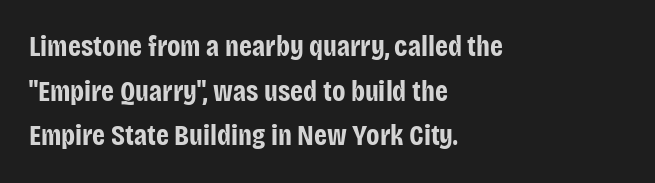
Q: Is the text bold? A: Yes.
Q: Is the text italic (slanted)? A: No, it is upright.
Q: Is the typeface a serif or a sans-serif typeface? A: Sans-serif.
Q: Is the text underlined? A: No.
Q: How is the paragraph aligned? A: Left-aligned.
Q: Is the spacing between letters normal or unusually wide? A: Normal.
Q: Is the spacing between lines tight, normal or loose? A: Normal.
Q: Width (condensed, normal, or wide)? A: Condensed.
Q: Stroke contrast? A: Low.
Q: x-height? A: Large.
Q: Monospaced? A: No.
